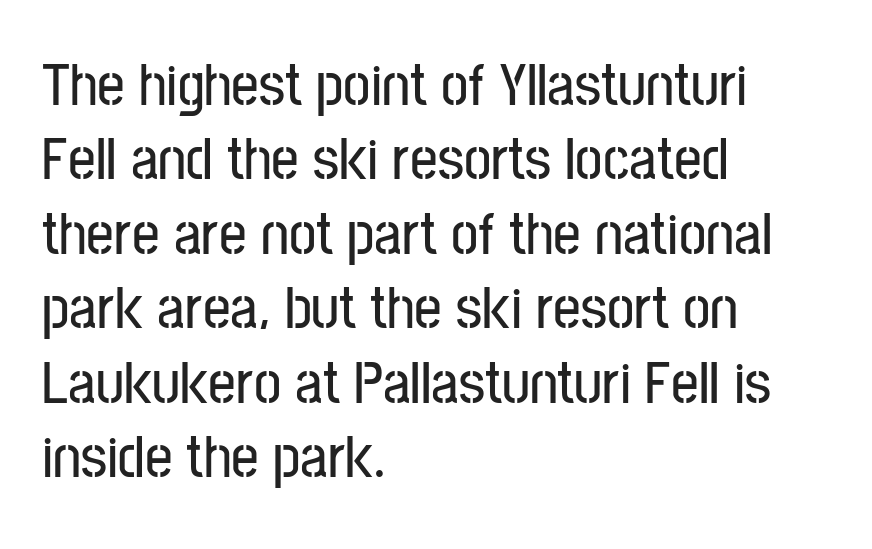
Classification — sans serif. Caption: multi-line text, flush left, ragged right. Glance below the letters and you will spot only blank space. These lines are rendered in a variable-pitch font. The lettering stays uniformly vertical, giving the passage a roman look.
